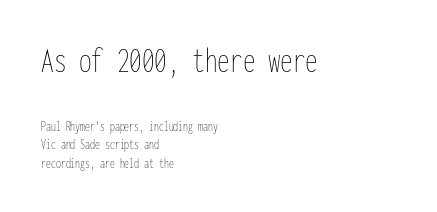
{"italic": "no", "bold": "no", "weight": "thin", "width": "condensed", "stroke_contrast": "low", "x_height": "medium", "monospaced": "yes", "underline": "no", "align": "left", "line_spacing": "normal", "line_spacing_ratio": 1.33, "letter_spacing": "normal", "letter_spacing_em": 0.0, "larger_block": "first", "size_ratio": 2.57, "glyph_px": 36}
